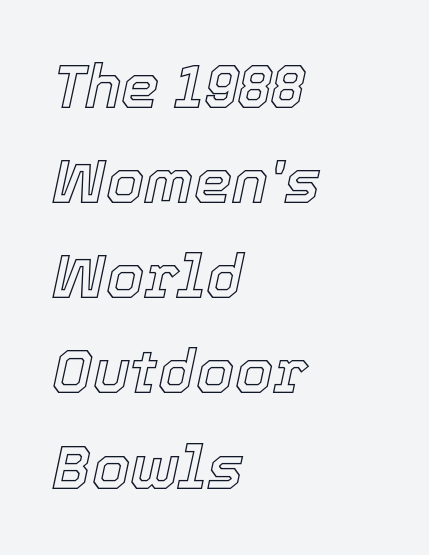
Q: Is the text italic (slanted)? A: Yes, it leans right by about 12 degrees.
Q: Is the text underlined? A: No.
Q: How is the paragraph aligned? A: Left-aligned.
Q: Is the spacing between letters normal or unusually wide? A: Normal.
Q: Is the spacing between lines tight, normal or loose? A: Normal.
Q: Width (condensed, normal, or wide)? A: Normal.
Q: x-height? A: Medium.
Q: Monospaced? A: No.
